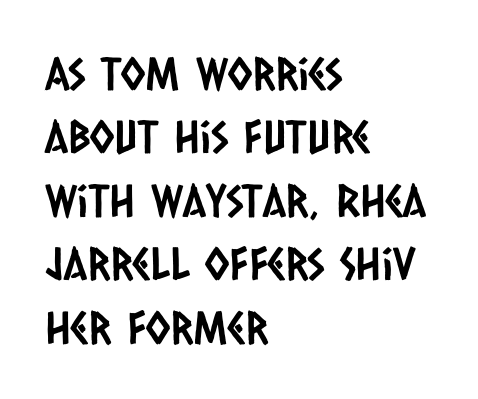
Q: Is the typeface a serif or a sans-serif typeface? A: Sans-serif.
Q: Is the text underlined? A: No.
Q: How is the paragraph aligned? A: Left-aligned.
Q: Is the spacing between letters normal or unusually wide? A: Normal.
Q: Is the spacing between lines tight, normal or loose? A: Normal.
Q: Width (condensed, normal, or wide)? A: Condensed.
Q: Stroke contrast? A: Low.
Q: x-height? A: Large.
Q: Monospaced? A: No.
